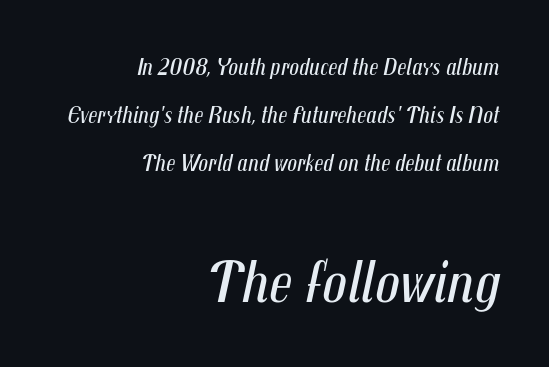
Is the block centered? No — it sits flush against the right margin. The glyphs look as if they've been sheared to an angle. Underlining? Definitely not there. Each letter keeps its own natural width here, so spacing adapts to shape.
